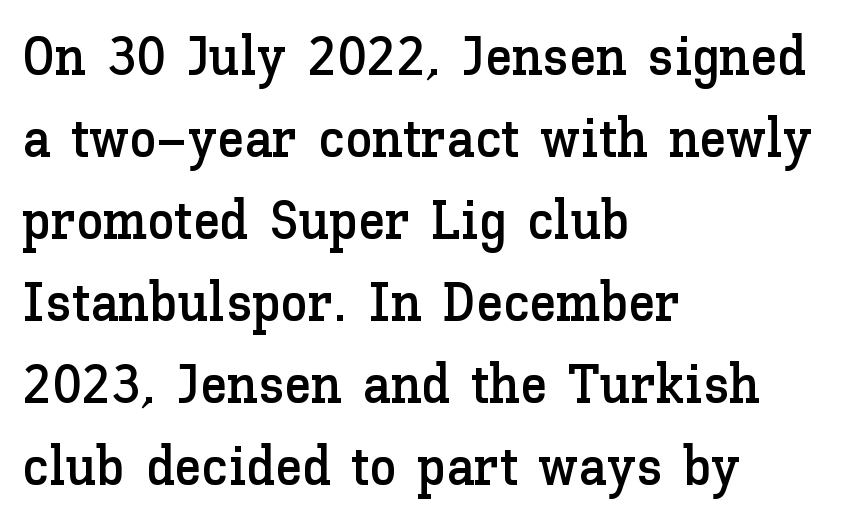
Q: Is the text italic (slanted)? A: No, it is upright.
Q: Is the text underlined? A: No.
Q: How is the paragraph aligned? A: Left-aligned.
Q: Is the spacing between letters normal or unusually wide? A: Normal.
Q: Is the spacing between lines tight, normal or loose? A: Normal.
Q: Width (condensed, normal, or wide)? A: Normal.
Q: Stroke contrast? A: Low.
Q: x-height? A: Medium.
Q: Monospaced? A: No.
